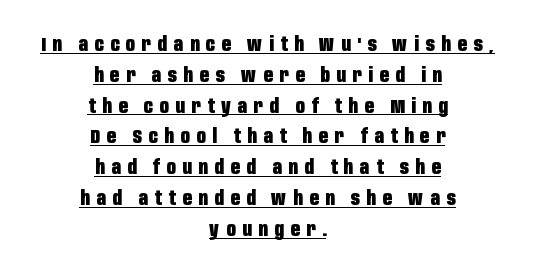
The image shows 20 px bold type, upright; set centered, normal line spacing (1.54x), unusually wide letter spacing (+0.34 em), underlined.
